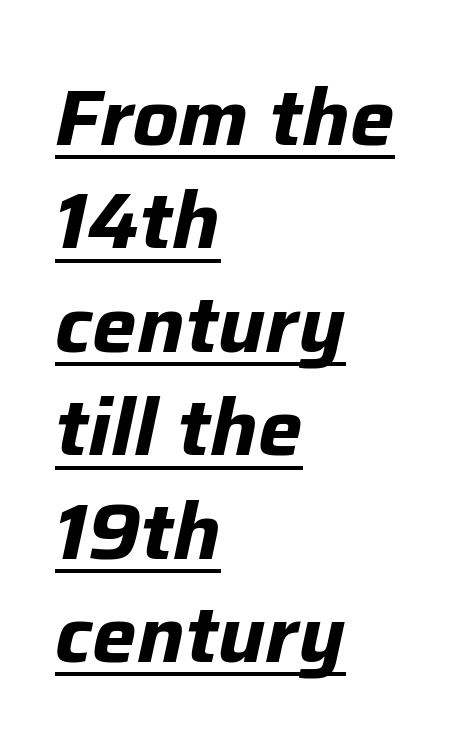
This rendering features underlined lettering. These lines carry a lot of weight — the face is fully bold. Nothing unusual about the tracking: characters are spaced as the font intends. Caption: multi-line text, flush left, ragged right. The whole block is typeset with a tilt.
